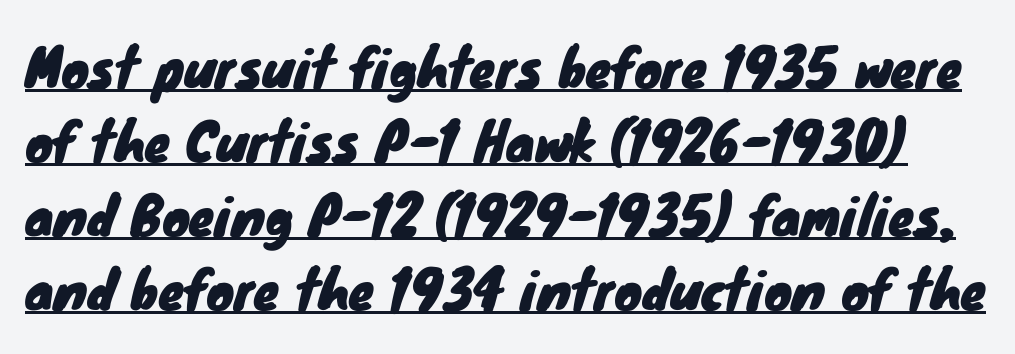
The image shows 52 px sans-serif type; set normal line spacing (1.42x), normal letter spacing, underlined; low stroke contrast and a small x-height.
